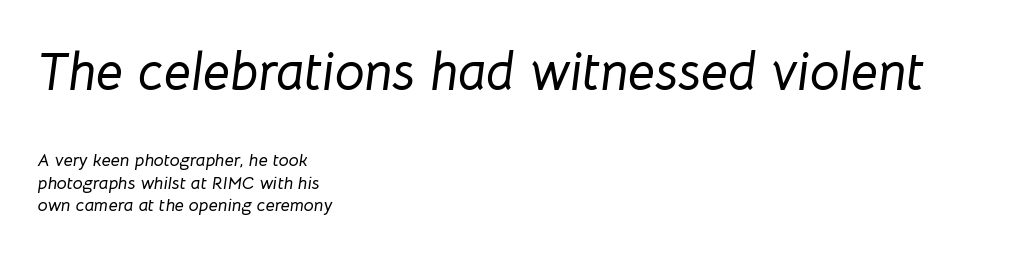
Rule under the text: the space is simply empty. Spacing between characters is what you'd get straight out of the box. Character widths vary here, with narrow letters taking less room than wide ones. The lettering tilts uniformly, giving the passage an italic look. The composition opens big and finishes small.
